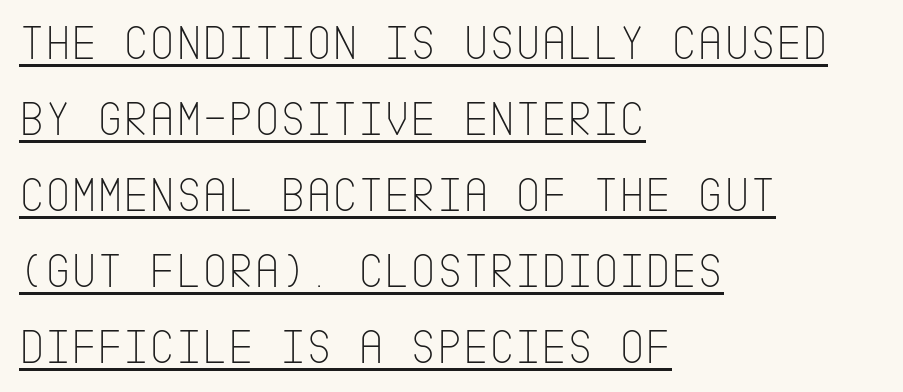
Q: Is the text bold? A: No.
Q: Is the text italic (slanted)? A: No, it is upright.
Q: Is the typeface a serif or a sans-serif typeface? A: Sans-serif.
Q: Is the text underlined? A: Yes.
Q: How is the paragraph aligned? A: Left-aligned.
Q: Is the spacing between letters normal or unusually wide? A: Normal.
Q: Is the spacing between lines tight, normal or loose? A: Normal.
Q: Width (condensed, normal, or wide)? A: Condensed.
Q: Stroke contrast? A: Low.
Q: x-height? A: Large.
